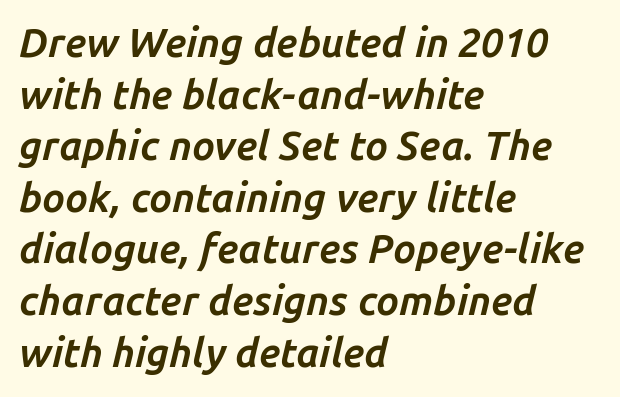
Slanted lettering throughout. No extra tracking has been applied to these lines. Just letters on the line, the space beneath them empty. The passage is arranged the way most books set body copy — flush left. Emphasis by weight is at full strength: bold.
